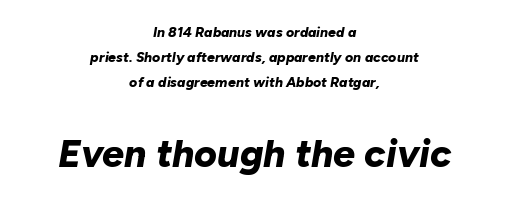
Centered paragraph, ragged on both sides. There is no visible air inserted between adjacent glyphs. Each glyph is drawn with heavy, bold strokes. Notice how the stems are inclined rather than vertical — that's the hallmark of italics. Looks like regular typesetting: each glyph gets only the width it needs. The following chunk of copy outweighs the initial chunk in type size.
